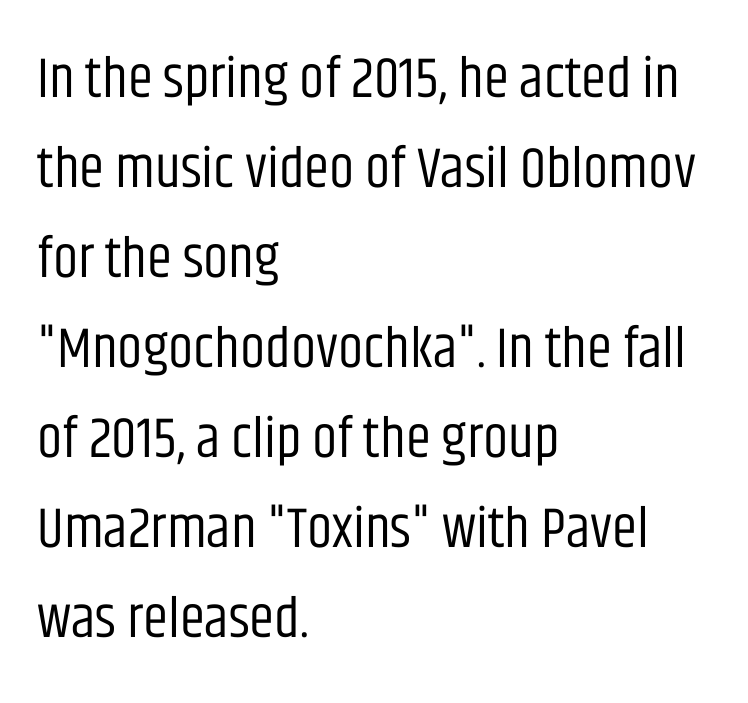
The image shows 57 px regular-weight, condensed sans-serif type, upright; set left-aligned, normal line spacing (1.58x), normal letter spacing, not underlined; low stroke contrast and a large x-height.
